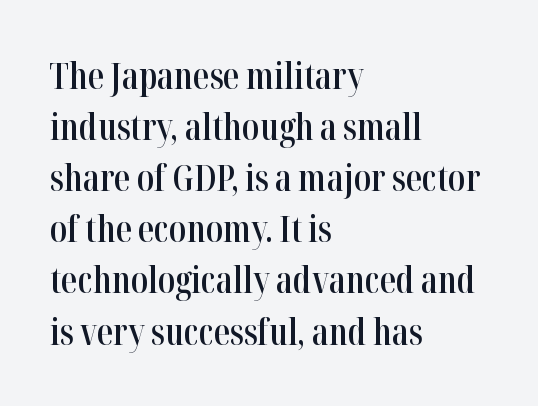
Q: Is the text bold? A: Semi-bold.
Q: Is the text italic (slanted)? A: No, it is upright.
Q: Is the typeface a serif or a sans-serif typeface? A: Serif.
Q: Is the text underlined? A: No.
Q: How is the paragraph aligned? A: Left-aligned.
Q: Is the spacing between letters normal or unusually wide? A: Normal.
Q: Is the spacing between lines tight, normal or loose? A: Normal.
Q: Width (condensed, normal, or wide)? A: Condensed.
Q: Stroke contrast? A: High.
Q: x-height? A: Medium.
Q: Monospaced? A: No.
